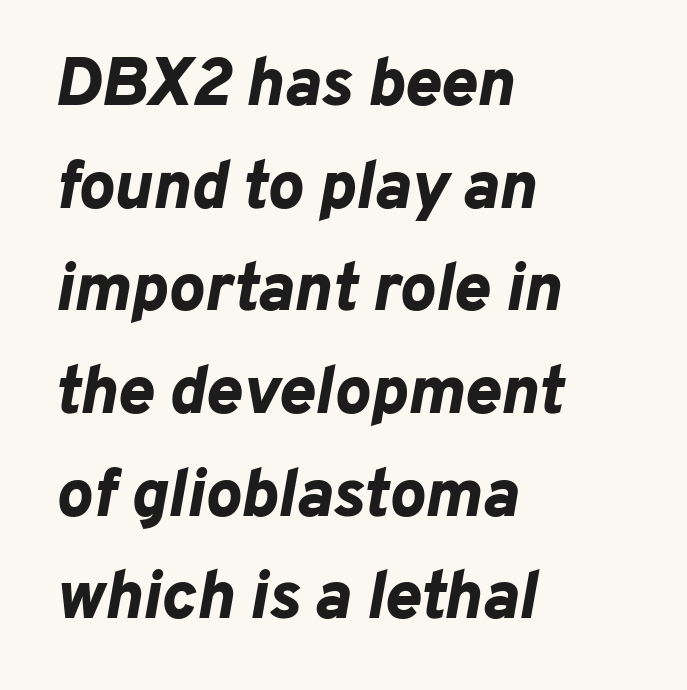
Q: Is the text bold? A: Yes.
Q: Is the text italic (slanted)? A: Yes, it leans right by about 10 degrees.
Q: Is the text underlined? A: No.
Q: How is the paragraph aligned? A: Left-aligned.
Q: Is the spacing between letters normal or unusually wide? A: Normal.
Q: Is the spacing between lines tight, normal or loose? A: Normal.
Q: Width (condensed, normal, or wide)? A: Normal.
Q: Stroke contrast? A: Low.
Q: x-height? A: Medium.
Q: Monospaced? A: No.
